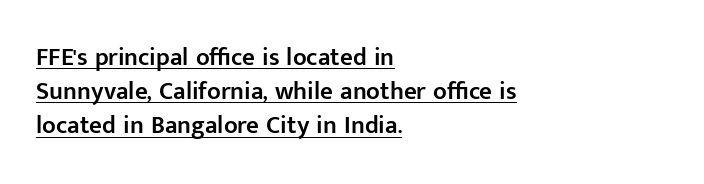
Q: Is the text bold? A: Semi-bold.
Q: Is the text italic (slanted)? A: No, it is upright.
Q: Is the text underlined? A: Yes.
Q: How is the paragraph aligned? A: Left-aligned.
Q: Is the spacing between letters normal or unusually wide? A: Normal.
Q: Is the spacing between lines tight, normal or loose? A: Normal.
